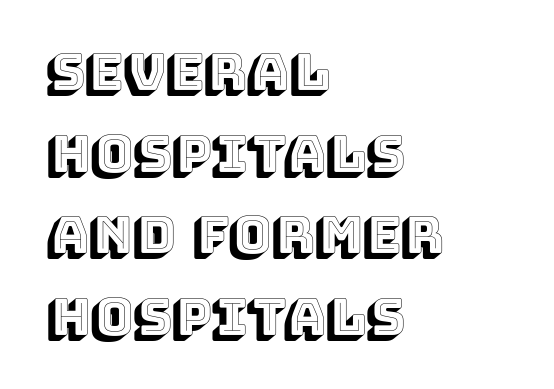
This sample keeps an unexceptional amount of space between lines. The typography opts for an upright posture over an oblique one. The foot of each line stays bare and open. No extra tracking has been applied to these lines.
